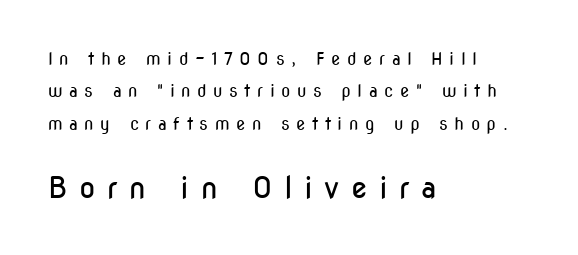
Q: Is the text bold? A: No.
Q: Is the text italic (slanted)? A: No, it is upright.
Q: Is the typeface a serif or a sans-serif typeface? A: Sans-serif.
Q: Is the text underlined? A: No.
Q: How is the paragraph aligned? A: Left-aligned.
Q: Is the spacing between letters normal or unusually wide? A: Unusually wide.
Q: Is the spacing between lines tight, normal or loose? A: Loose.
Q: Which block of text is set in a larger size, the first (top) or the second (bottom)? A: The second (bottom) one.
Q: Width (condensed, normal, or wide)? A: Condensed.
Q: Stroke contrast? A: Low.
Q: x-height? A: Medium.
Q: Monospaced? A: No.
